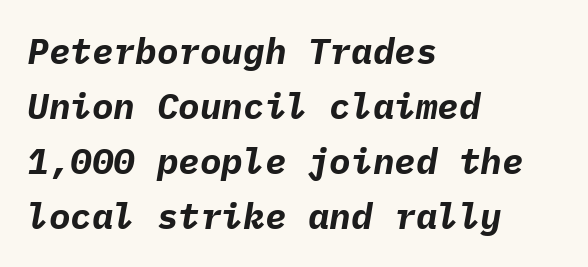
Q: Is the text bold? A: Yes.
Q: Is the text italic (slanted)? A: Yes, it leans right by about 9 degrees.
Q: Is the text underlined? A: No.
Q: How is the paragraph aligned? A: Left-aligned.
Q: Is the spacing between letters normal or unusually wide? A: Normal.
Q: Is the spacing between lines tight, normal or loose? A: Normal.
Q: Width (condensed, normal, or wide)? A: Normal.
Q: Stroke contrast? A: Low.
Q: x-height? A: Medium.
Q: Monospaced? A: Yes.
